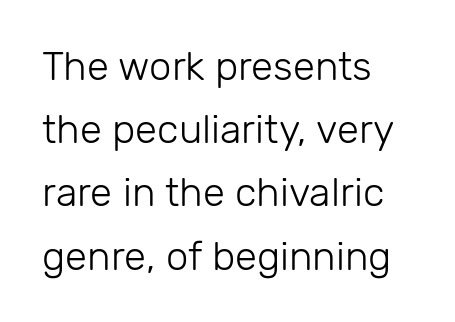
The image shows 40 px light sans-serif type, upright; set left-aligned, normal line spacing (1.58x), normal letter spacing, not underlined; low stroke contrast and a medium x-height.
